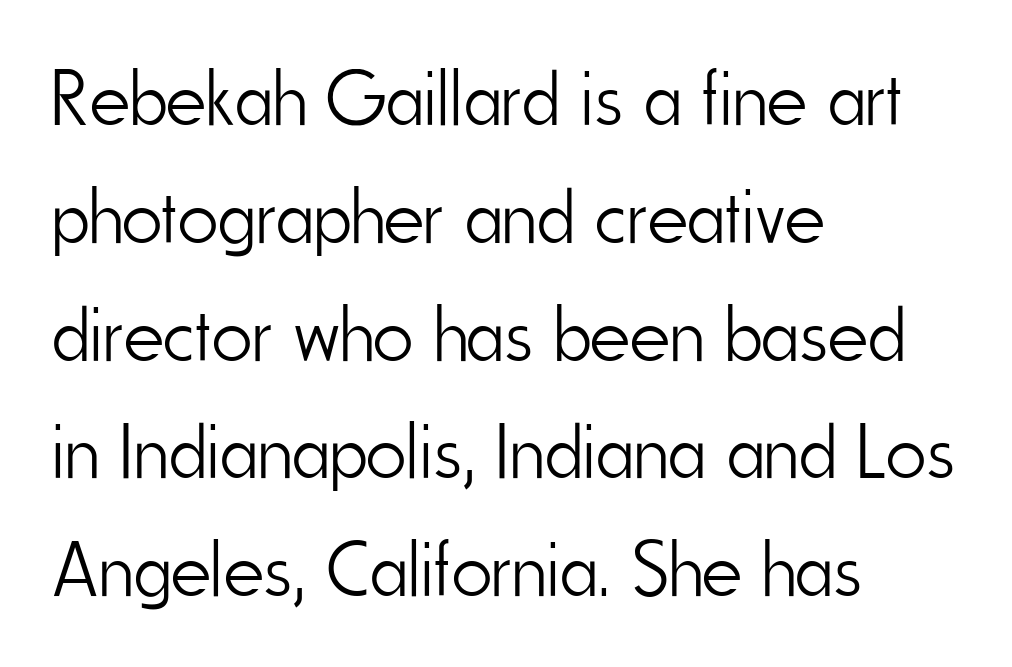
In CSS terms this would be text-align: left. There is no visible air inserted between adjacent glyphs. The typography opts for an upright posture over an oblique one. What's the leading like? Ordinary, nothing unusual. No word sits above an underline. You could not count columns in this text — the font is proportionally spaced.
